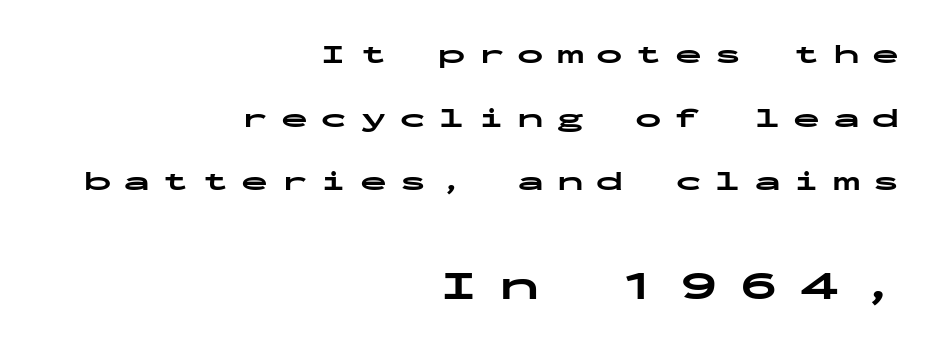
Q: Is the text bold? A: Yes.
Q: Is the text italic (slanted)? A: No, it is upright.
Q: Is the typeface a serif or a sans-serif typeface? A: Sans-serif.
Q: Is the text underlined? A: No.
Q: How is the paragraph aligned? A: Right-aligned.
Q: Is the spacing between letters normal or unusually wide? A: Unusually wide.
Q: Is the spacing between lines tight, normal or loose? A: Loose.
Q: Which block of text is set in a larger size, the first (top) or the second (bottom)? A: The second (bottom) one.
Q: Width (condensed, normal, or wide)? A: Wide.
Q: Stroke contrast? A: Low.
Q: x-height? A: Medium.
Q: Monospaced? A: Yes.
